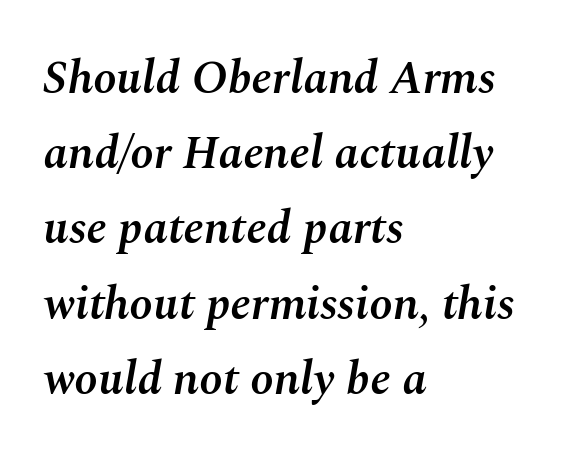
The image shows 47 px semibold type, italic (leaning right); set left-aligned, normal line spacing (1.6x), normal letter spacing, not underlined; medium stroke contrast and a medium x-height.
